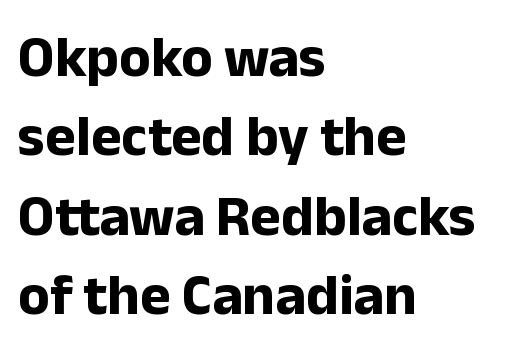
Spacing verdict: proportional, widths tailored to each character. Type style note: lacks serifs. Type without underlining. This sample is left-justified, so line endings fall wherever the words run out. A typesetter would call this leading conventional body-copy spacing. These lines were composed using upright roman letters.
